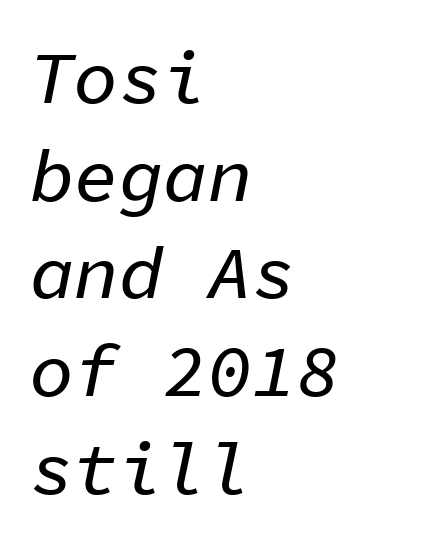
The image shows 74 px text type, italic (leaning right), monospaced; set left-aligned, normal line spacing (1.32x), normal letter spacing, not underlined; low stroke contrast and a medium x-height.
